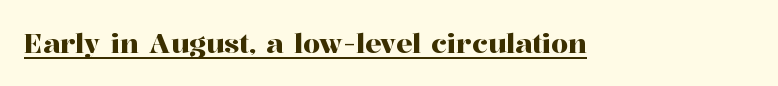
In terms of letterspacing, this is plain default setting. Ascenders rise straight up at ninety degrees. Underline: present.
